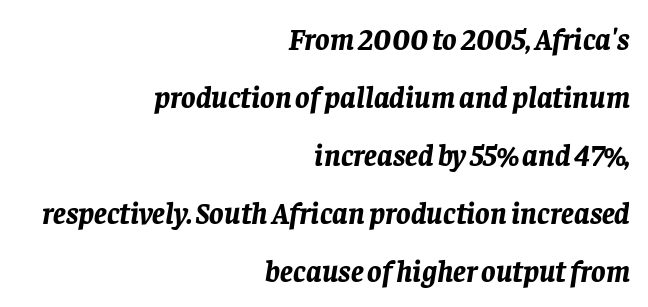
{"italic": "yes", "lean": "right", "slant_degrees": 8, "bold": "yes", "weight": "bold", "width": "normal", "stroke_contrast": "low", "x_height": "large", "monospaced": "no", "underline": "no", "align": "right", "line_spacing": "loose", "line_spacing_ratio": 1.93, "letter_spacing": "normal", "letter_spacing_em": 0.0, "glyph_px": 30}
